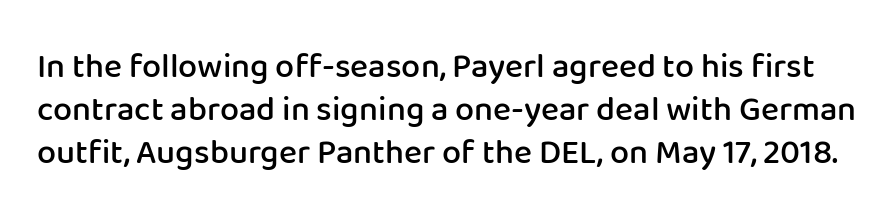
{"serif": "no", "italic": "no", "bold": "semi", "weight": "semibold", "width": "normal", "stroke_contrast": "low", "x_height": "medium", "monospaced": "no", "underline": "no", "line_spacing": "normal", "line_spacing_ratio": 1.26, "letter_spacing": "normal", "letter_spacing_em": 0.0, "glyph_px": 34}
